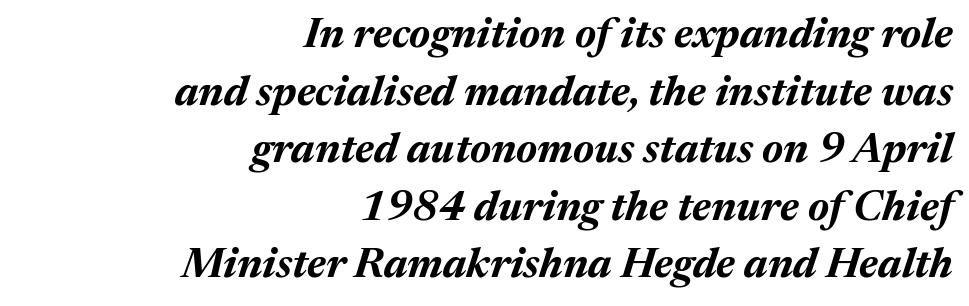
{"italic": "yes", "lean": "right", "slant_degrees": 17, "bold": "yes", "weight": "bold", "width": "normal", "stroke_contrast": "medium", "x_height": "medium", "monospaced": "no", "underline": "no", "align": "right", "line_spacing": "normal", "line_spacing_ratio": 1.37, "letter_spacing": "normal", "letter_spacing_em": 0.0, "glyph_px": 42}
